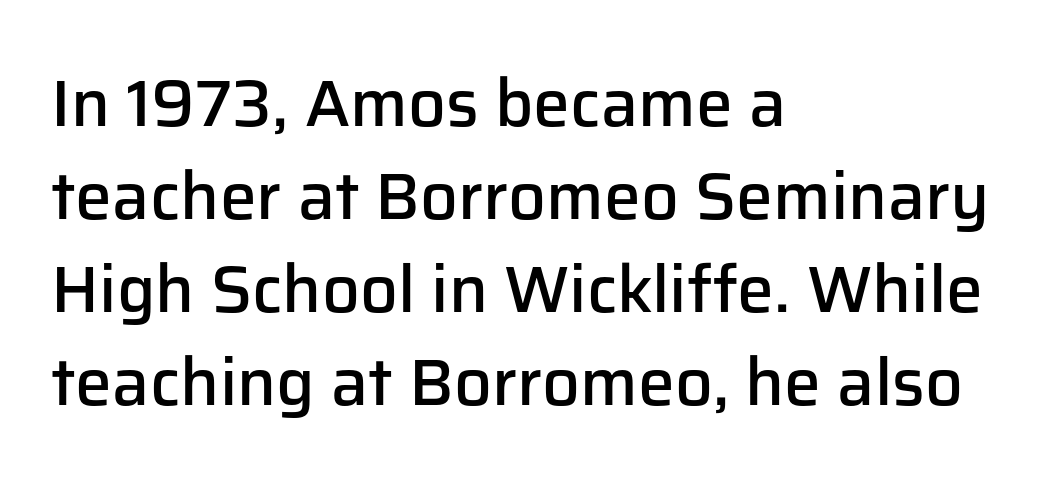
Font category for this specimen: sans-serif. All the whitespace from short lines collects on the right. Typographic density is moderately raised because the face is semibold. These lines keep a tight, regular rhythm from letter to letter. Is there much room between lines? A standard amount, neither cramped nor airy. Nope, not italic — everything's standing straight.
